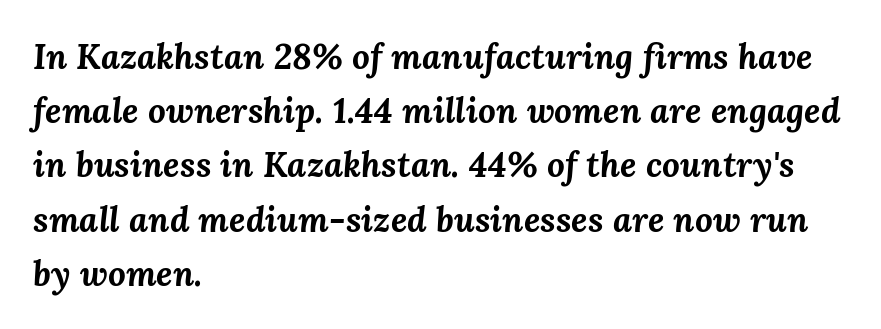
{"italic": "yes", "lean": "right", "slant_degrees": 3, "bold": "yes", "weight": "bold", "width": "normal", "stroke_contrast": "medium", "x_height": "medium", "monospaced": "no", "underline": "no", "align": "left", "line_spacing": "normal", "line_spacing_ratio": 1.55, "letter_spacing": "normal", "letter_spacing_em": 0.0, "glyph_px": 35}
